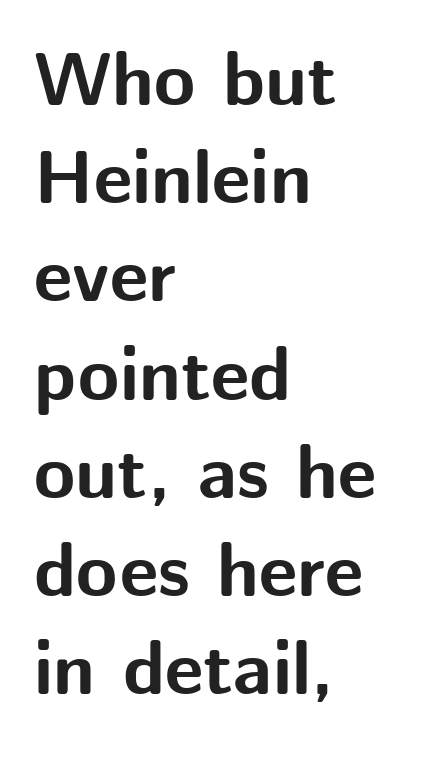
Honestly, the row spacing looks completely unremarkable. The letters advance in unequal steps, a hallmark of proportional type. The passage is arranged the way most books set body copy — flush left. This rendering features lettering with no underline. Type style note: lacks serifs. Characters remain perfectly vertical along every line.
